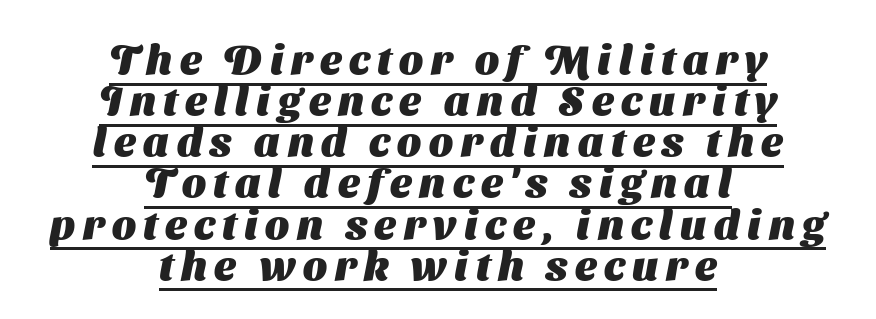
{"serif": "no", "bold": "yes", "weight": "heavy", "width": "normal", "stroke_contrast": "medium", "x_height": "medium", "monospaced": "no", "underline": "yes", "align": "center", "line_spacing": "tight", "line_spacing_ratio": 0.98, "glyph_px": 42}
